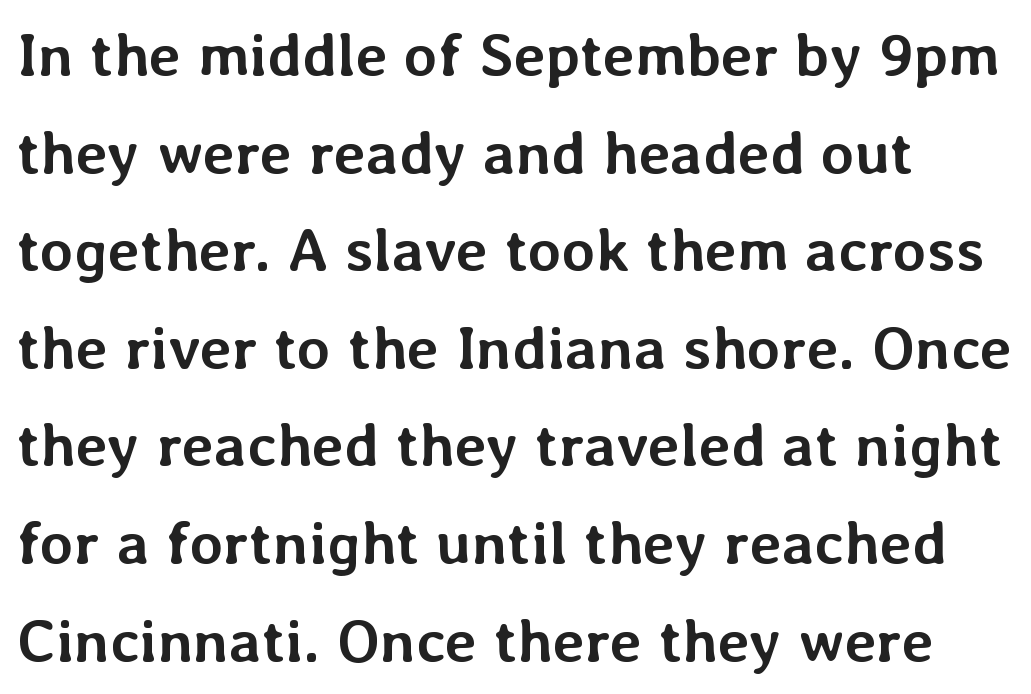
Q: Is the text bold? A: Yes.
Q: Is the text italic (slanted)? A: No, it is upright.
Q: Is the text underlined? A: No.
Q: How is the paragraph aligned? A: Left-aligned.
Q: Is the spacing between letters normal or unusually wide? A: Normal.
Q: Is the spacing between lines tight, normal or loose? A: Normal.
Q: Width (condensed, normal, or wide)? A: Normal.
Q: Stroke contrast? A: Low.
Q: x-height? A: Medium.
Q: Monospaced? A: No.
